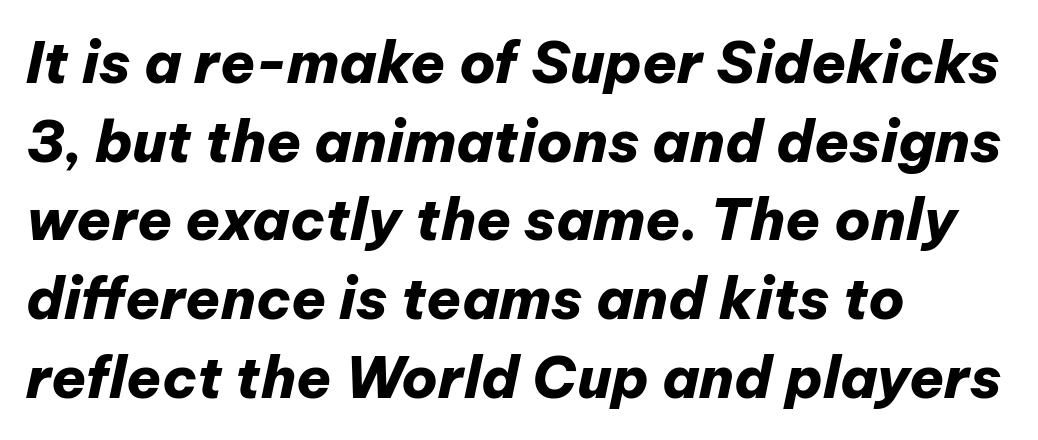
Horizontal bands of white between lines are of average thickness. This rendering leaves character spacing at its baseline value. Yep, that's italic — everything's leaning. The typesetting leans heavy: a genuine bold.
